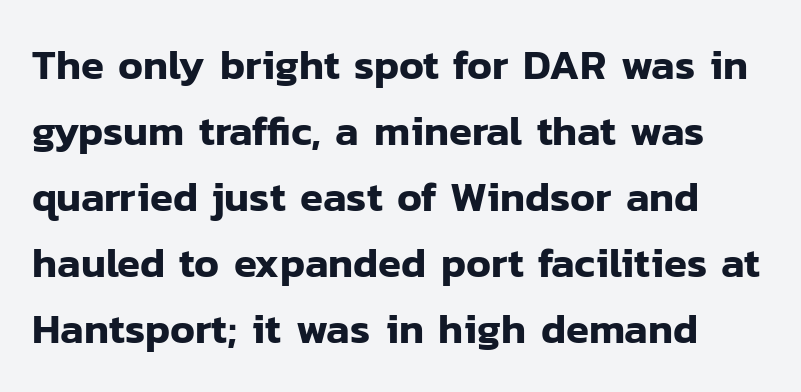
Q: Is the text italic (slanted)? A: No, it is upright.
Q: Is the typeface a serif or a sans-serif typeface? A: Sans-serif.
Q: Is the text underlined? A: No.
Q: Is the spacing between letters normal or unusually wide? A: Normal.
Q: Is the spacing between lines tight, normal or loose? A: Normal.
Q: Width (condensed, normal, or wide)? A: Normal.
Q: Stroke contrast? A: Low.
Q: x-height? A: Medium.
Q: Monospaced? A: No.
